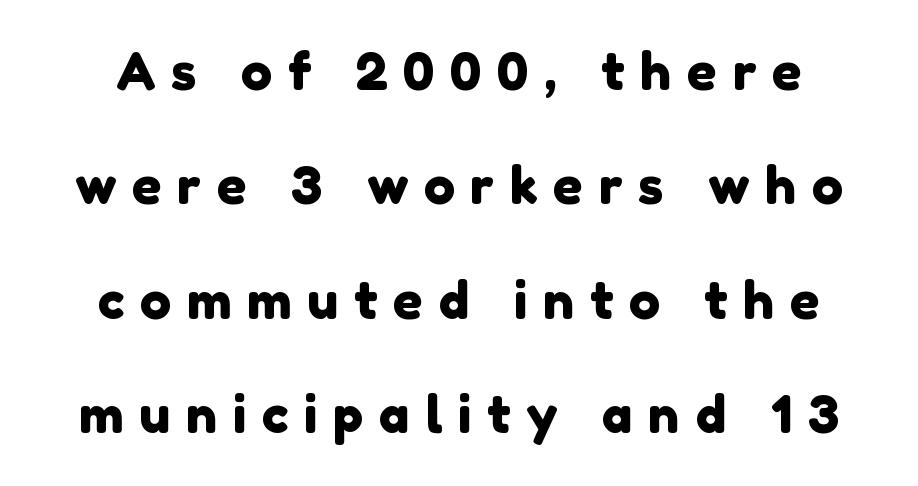
{"serif": "no", "width": "normal", "x_height": "medium", "monospaced": "no", "underline": "no", "line_spacing": "loose", "line_spacing_ratio": 2.2, "letter_spacing": "wide", "letter_spacing_em": 0.3, "glyph_px": 52}
